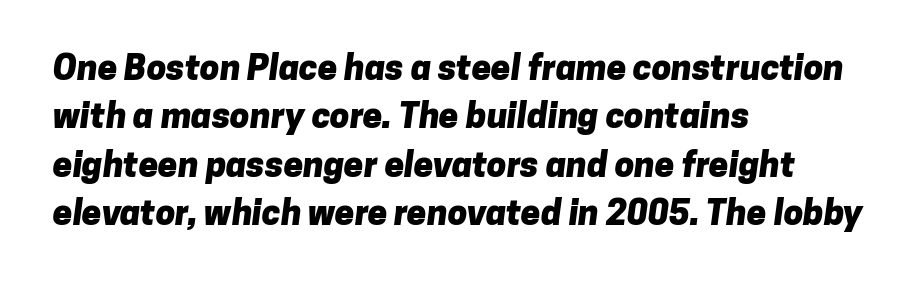
{"serif": "no", "bold": "yes", "weight": "heavy", "width": "normal", "stroke_contrast": "low", "x_height": "medium", "monospaced": "no", "underline": "no", "align": "left", "line_spacing": "normal", "line_spacing_ratio": 1.38, "letter_spacing": "normal", "letter_spacing_em": 0.0, "glyph_px": 35}
